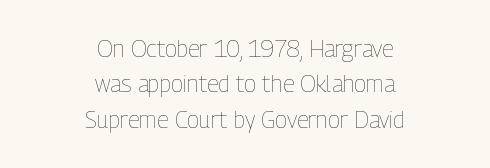
Q: Is the text bold? A: No.
Q: Is the text italic (slanted)? A: No, it is upright.
Q: Is the text underlined? A: No.
Q: How is the paragraph aligned? A: Centered.
Q: Is the spacing between letters normal or unusually wide? A: Normal.
Q: Is the spacing between lines tight, normal or loose? A: Normal.
